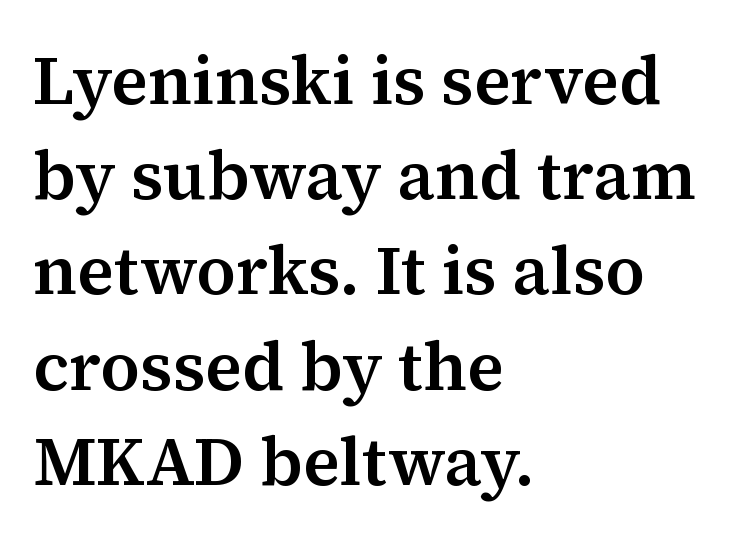
The image shows 68 px serif type, upright; set left-aligned, normal line spacing (1.4x), normal letter spacing, not underlined; medium stroke contrast and a medium x-height.
